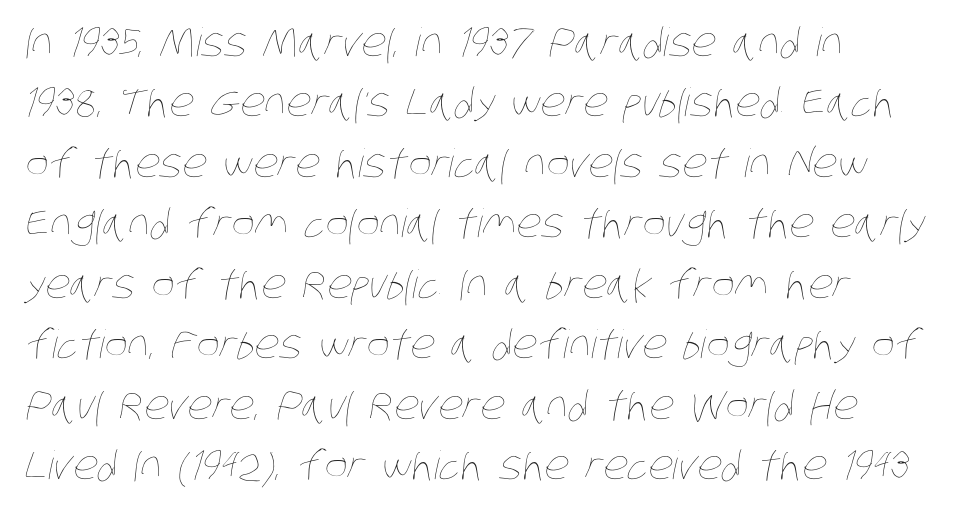
Q: Is the text bold? A: No.
Q: Is the text underlined? A: No.
Q: How is the paragraph aligned? A: Left-aligned.
Q: Is the spacing between letters normal or unusually wide? A: Normal.
Q: Is the spacing between lines tight, normal or loose? A: Normal.
Q: Width (condensed, normal, or wide)? A: Condensed.
Q: Stroke contrast? A: Low.
Q: x-height? A: Large.
Q: Monospaced? A: No.
